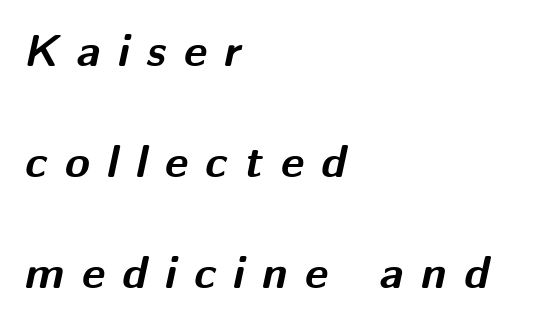
Q: Is the text bold? A: Yes.
Q: Is the text italic (slanted)? A: Yes, it leans right by about 12 degrees.
Q: Is the text underlined? A: No.
Q: How is the paragraph aligned? A: Left-aligned.
Q: Is the spacing between letters normal or unusually wide? A: Unusually wide.
Q: Is the spacing between lines tight, normal or loose? A: Loose.
Q: Width (condensed, normal, or wide)? A: Normal.
Q: Stroke contrast? A: Medium.
Q: x-height? A: Medium.
Q: Monospaced? A: No.
